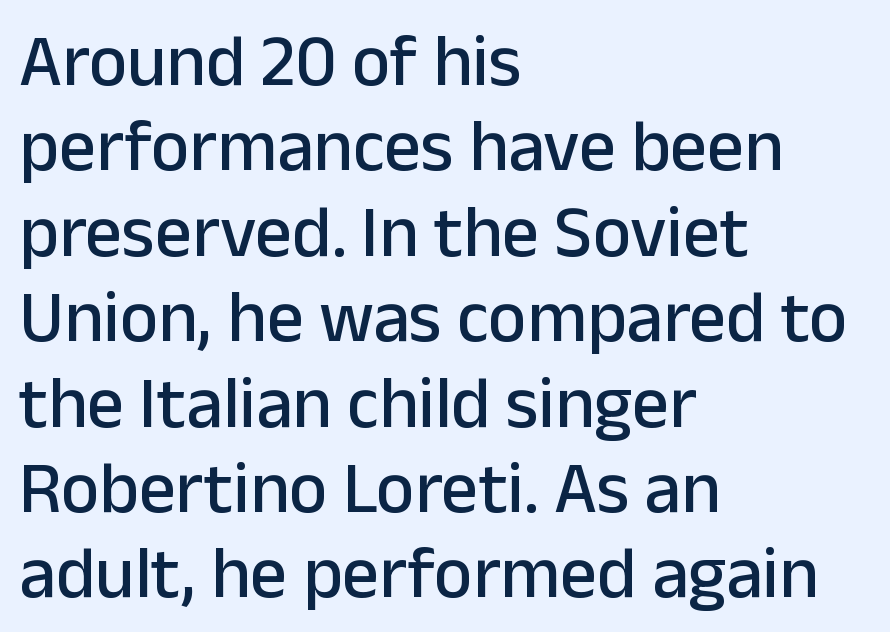
The image shows 73 px sans-serif type, upright; set left-aligned, line spacing 1.17x, normal letter spacing, not underlined; low stroke contrast and a medium x-height.
